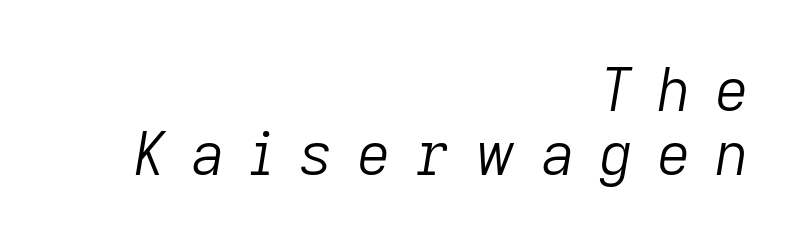
{"italic": "yes", "lean": "right", "slant_degrees": 9, "bold": "no", "weight": "light", "width": "normal", "stroke_contrast": "low", "x_height": "medium", "monospaced": "no", "underline": "no", "align": "right", "line_spacing": "tight", "line_spacing_ratio": 1.09, "letter_spacing": "wide", "letter_spacing_em": 0.41, "glyph_px": 59}
